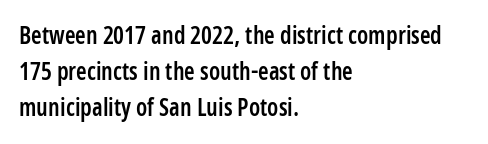
The image shows 24 px text type, upright; set left-aligned, normal line spacing (1.5x), normal letter spacing, not underlined.
